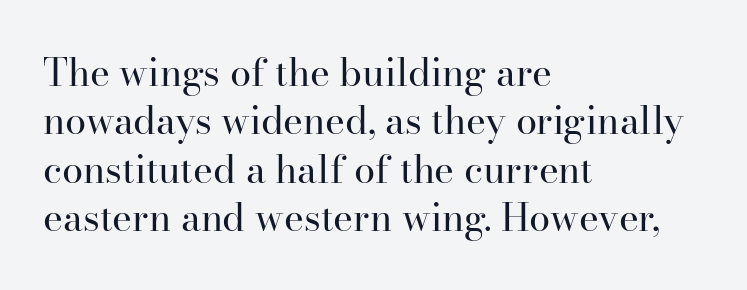
Each letter keeps its own natural width here, so spacing adapts to shape. Note: serifs present on the glyphs. Rows of type keep a routine distance in the vertical direction. Is there any slant? The stems are plumb.
